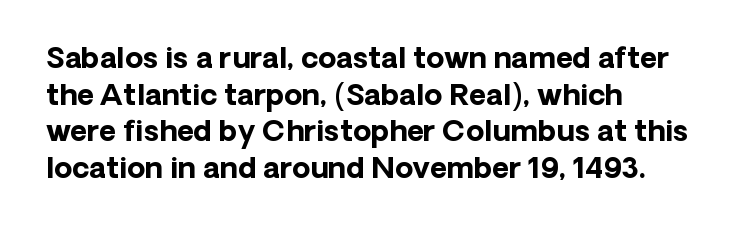
Q: Is the text bold? A: Yes.
Q: Is the text italic (slanted)? A: No, it is upright.
Q: Is the typeface a serif or a sans-serif typeface? A: Sans-serif.
Q: Is the text underlined? A: No.
Q: How is the paragraph aligned? A: Left-aligned.
Q: Is the spacing between letters normal or unusually wide? A: Normal.
Q: Is the spacing between lines tight, normal or loose? A: Normal.
Q: Width (condensed, normal, or wide)? A: Normal.
Q: Stroke contrast? A: Low.
Q: x-height? A: Medium.
Q: Monospaced? A: No.
